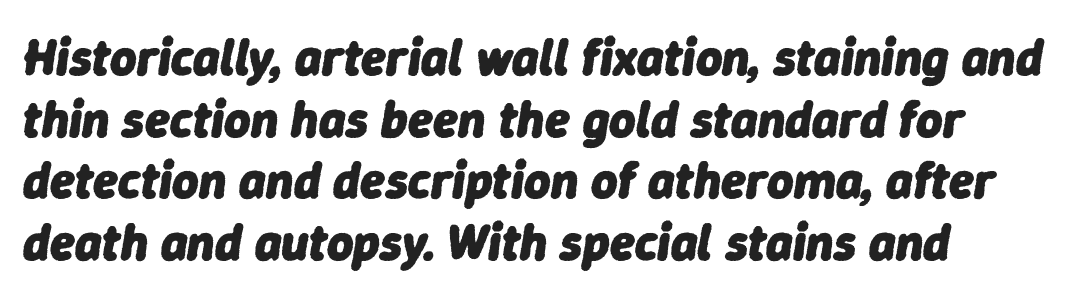
Each letter keeps its own natural width here, so spacing adapts to shape. Looking at the ascenders, they clearly lean. As a designer I'd log this as weight 700, bold. Where is the straight margin? On the left. The baseline area is clear.
